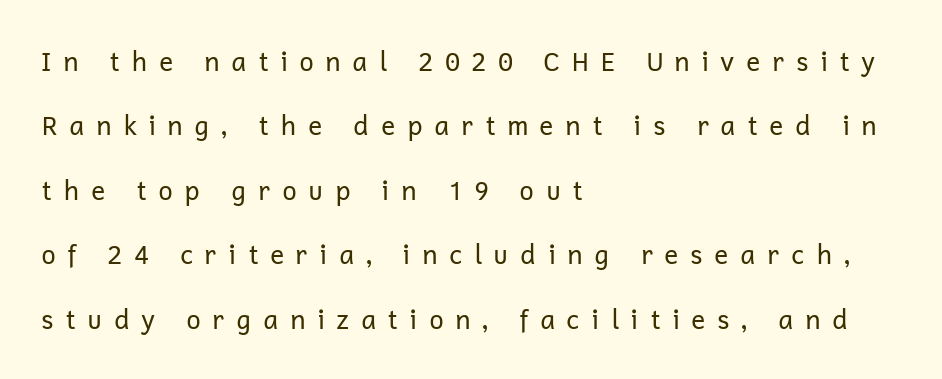
{"italic": "no", "bold": "no", "underline": "no", "align": "left", "line_spacing": "loose", "line_spacing_ratio": 2.48, "letter_spacing": "wide", "letter_spacing_em": 0.43, "glyph_px": 26}
